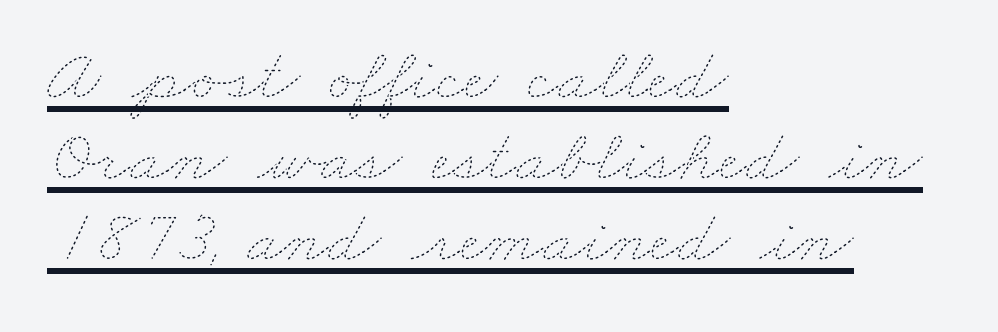
The image shows 75 px thin, wide type; set left-aligned, tight line spacing (1.08x), normal letter spacing, underlined; low stroke contrast and a small x-height.
